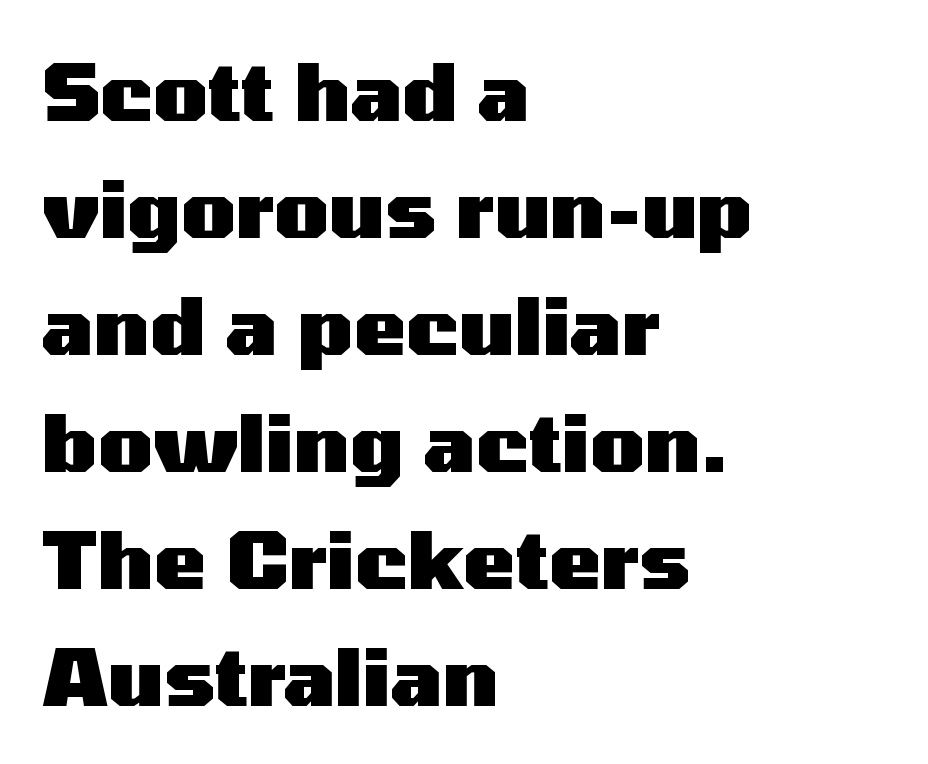
{"serif": "no", "italic": "no", "bold": "yes", "weight": "heavy", "width": "wide", "stroke_contrast": "medium", "x_height": "medium", "monospaced": "no", "underline": "no", "align": "left", "line_spacing": "normal", "line_spacing_ratio": 1.48, "letter_spacing": "normal", "letter_spacing_em": 0.0, "glyph_px": 79}
